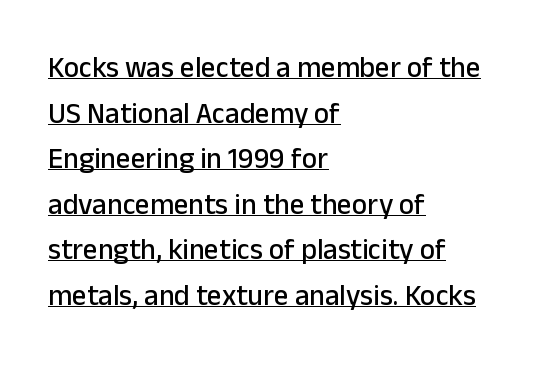
{"serif": "no", "italic": "no", "width": "normal", "stroke_contrast": "low", "x_height": "medium", "monospaced": "no", "underline": "yes", "align": "left", "line_spacing": "normal", "line_spacing_ratio": 1.57, "letter_spacing": "normal", "letter_spacing_em": 0.0, "glyph_px": 29}
